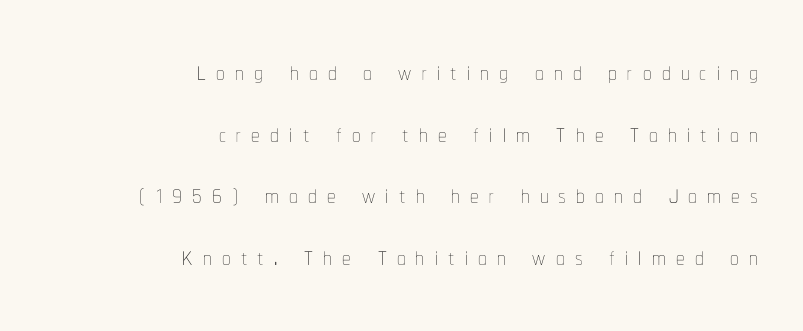
Style check: upright. The line texture is sparse and dotted thanks to wide tracking. Each letter keeps its own natural width here, so spacing adapts to shape. Words float on clear page, feet unadorned. Reading down the block, your eye finds every line finishing at a fixed right position. No letter is thick-stroked: the sample isn't bold.
